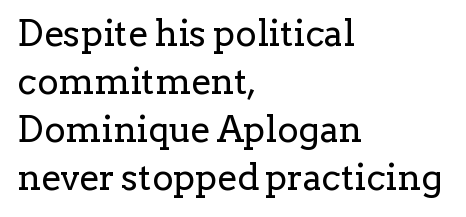
{"serif": "yes", "italic": "no", "bold": "no", "weight": "regular", "width": "normal", "stroke_contrast": "low", "x_height": "medium", "monospaced": "no", "underline": "no", "align": "left", "line_spacing": "normal", "line_spacing_ratio": 1.33, "letter_spacing": "normal", "letter_spacing_em": 0.0, "glyph_px": 36}
